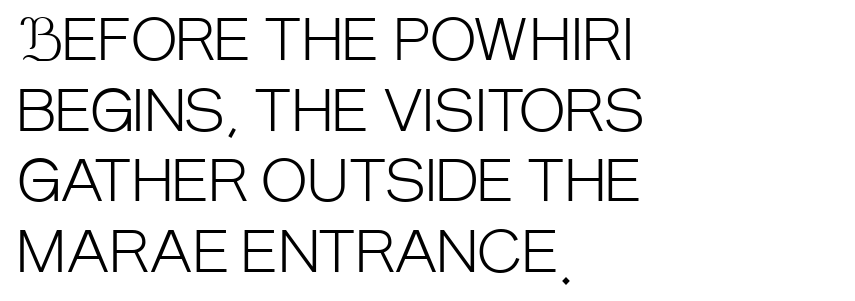
The image shows 56 px light, condensed sans-serif type, upright; set left-aligned, normal line spacing (1.26x), normal letter spacing, not underlined; low stroke contrast and a large x-height.
